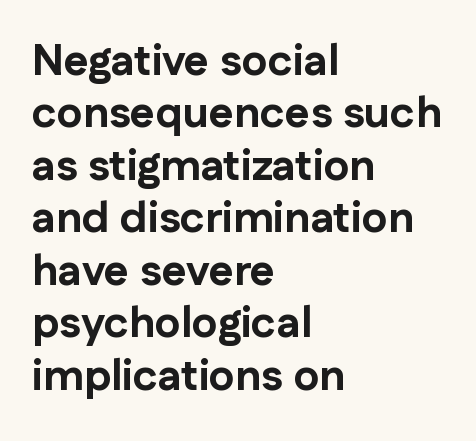
The image shows 43 px bold sans-serif type, upright; set left-aligned, line spacing 1.22x, normal letter spacing, not underlined; low stroke contrast and a medium x-height.
